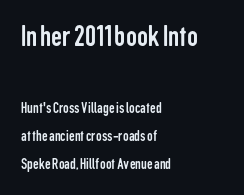
Each row of text sits above clean, open space. The lettering stays uniformly vertical, giving the passage a roman look. The text block is weighted toward the left margin, trailing off unevenly rightward. The passage shown is not bold in any degree. Serifs: no, the terminals of the letterforms are clean. The block sitting higher on the canvas is the one with enlarged characters.
